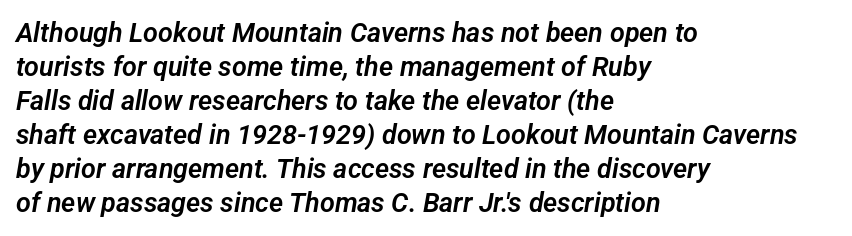
These lines keep a tight, regular rhythm from letter to letter. Notice how descenders clear the ascenders below comfortably — that's standard leading. Clear beneath every line of the passage. Compared with a centered layout, this one pins lines to the left instead.
